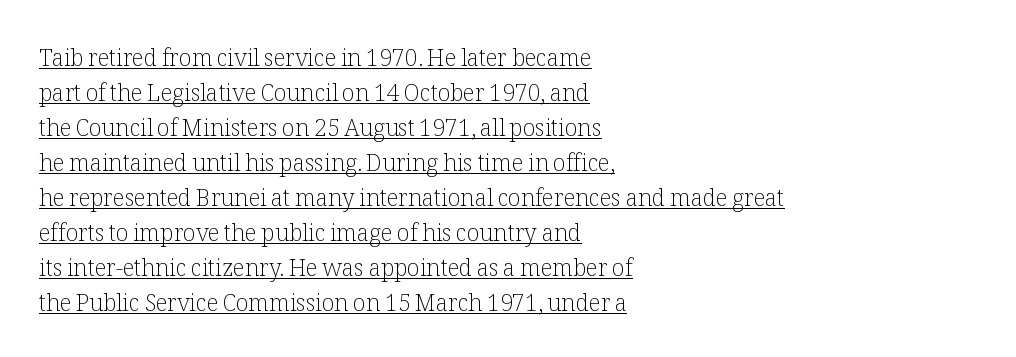
Q: Is the text bold? A: No.
Q: Is the text italic (slanted)? A: No, it is upright.
Q: Is the text underlined? A: Yes.
Q: How is the paragraph aligned? A: Left-aligned.
Q: Is the spacing between letters normal or unusually wide? A: Normal.
Q: Is the spacing between lines tight, normal or loose? A: Normal.
